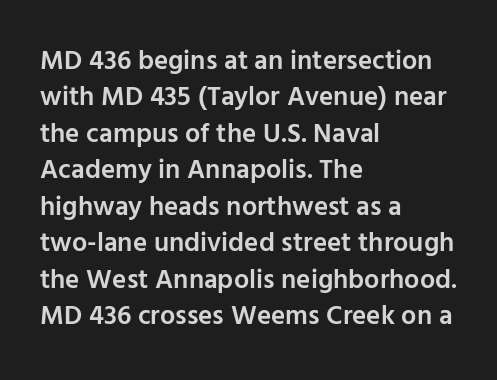
The image shows 27 px text type, upright; set left-aligned, normal line spacing (1.35x), normal letter spacing, not underlined.
